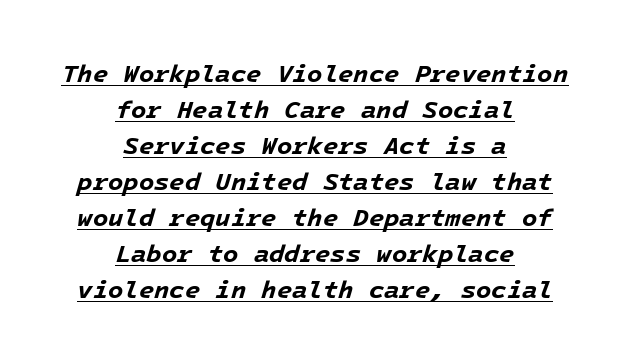
The image shows 25 px bold type, italic (leaning right); set centered, normal line spacing (1.44x), normal letter spacing, underlined.
